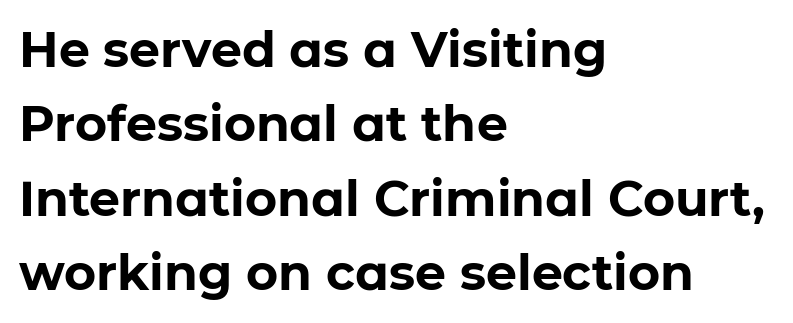
Each letter keeps its own natural width here, so spacing adapts to shape. Every letter is thick-stroked: bold, no question. The lettering holds an erect, upright posture throughout. The vertical gap from one line to the next is medium.
